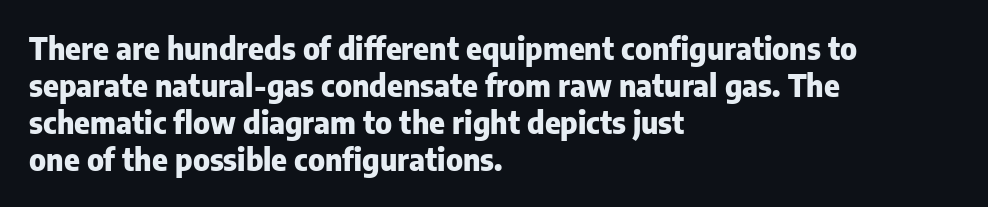
{"serif": "no", "italic": "no", "bold": "yes", "weight": "heavy", "width": "normal", "stroke_contrast": "low", "x_height": "medium", "monospaced": "no", "underline": "no", "align": "left", "line_spacing_ratio": 1.23, "letter_spacing": "normal", "letter_spacing_em": 0.0, "glyph_px": 30}
